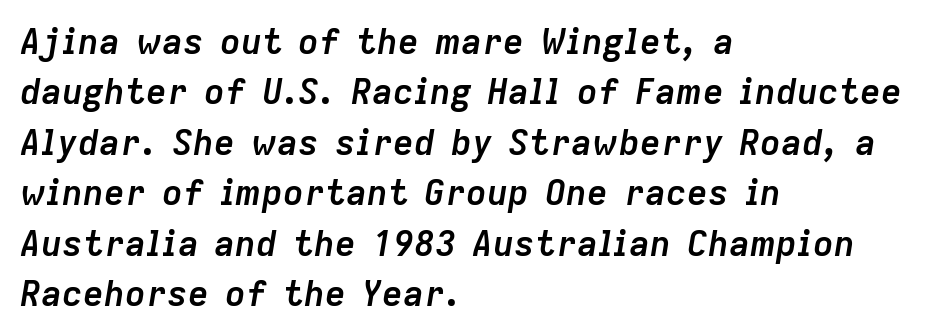
{"italic": "yes", "lean": "right", "slant_degrees": 9, "bold": "yes", "weight": "semibold", "width": "normal", "stroke_contrast": "low", "x_height": "medium", "monospaced": "no", "underline": "no", "align": "left", "line_spacing": "normal", "line_spacing_ratio": 1.44, "letter_spacing": "normal", "letter_spacing_em": 0.0, "glyph_px": 35}
